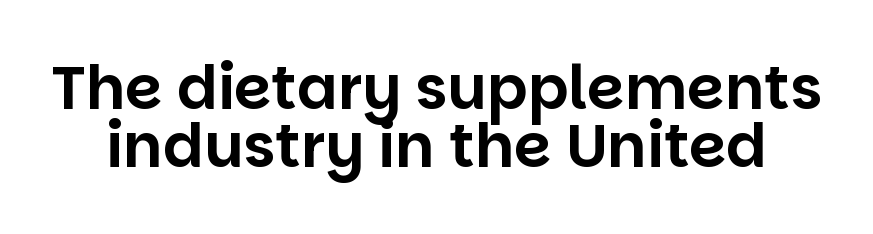
The image shows 60 px sans-serif type, upright; set tight line spacing (0.96x), normal letter spacing, not underlined; low stroke contrast and a large x-height.
